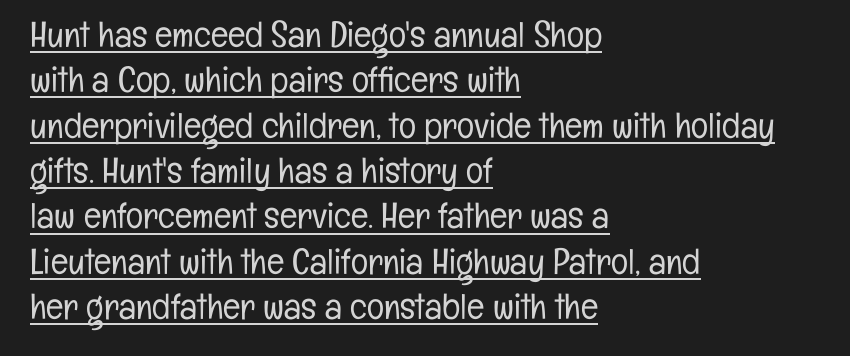
The passage shown stacks its lines at a standard gap. Note the varied advance widths — an 'i' is clearly narrower than an 'm'. Look at the bottom of the vertical strokes: they stop flat, with no serifs. Italic: no, the glyphs are upright roman. Visually the block forms a straight wall on the left and a jagged coastline on the right.
